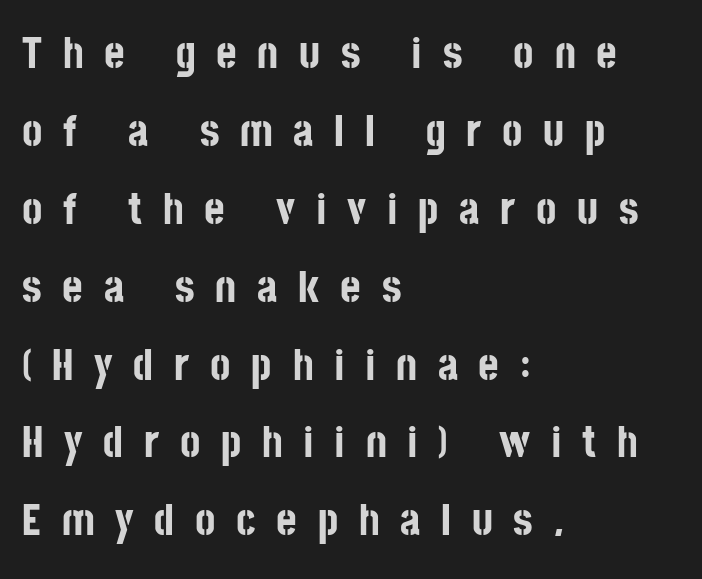
A bare baseline throughout the passage. Are there feet on the stems? There aren't — it's a sans. Quick note: not italic, upright. This is heavy type, rendered in bold. Which margin do the lines hug? The left one — the right edge is uneven. What stands out about the letter spacing? Its width — letters are far apart.
